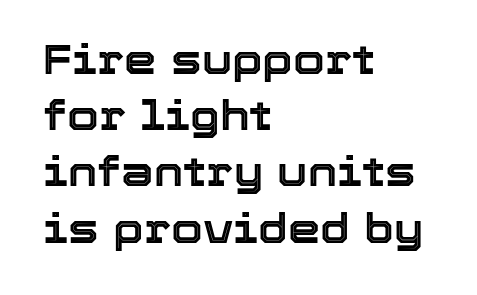
Q: Is the text italic (slanted)? A: No, it is upright.
Q: Is the text underlined? A: No.
Q: How is the paragraph aligned? A: Left-aligned.
Q: Is the spacing between letters normal or unusually wide? A: Normal.
Q: Is the spacing between lines tight, normal or loose? A: Normal.
Q: Width (condensed, normal, or wide)? A: Normal.
Q: x-height? A: Medium.
Q: Monospaced? A: No.
